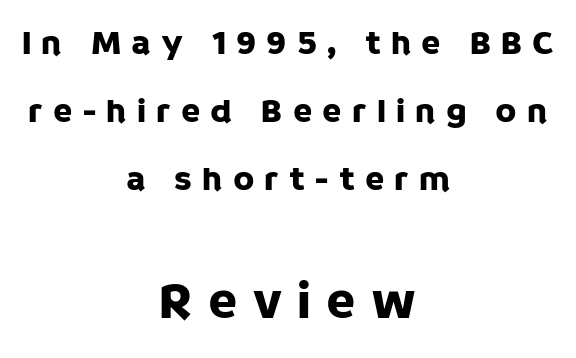
Q: Is the text italic (slanted)? A: No, it is upright.
Q: Is the typeface a serif or a sans-serif typeface? A: Sans-serif.
Q: Is the text underlined? A: No.
Q: How is the paragraph aligned? A: Centered.
Q: Is the spacing between letters normal or unusually wide? A: Unusually wide.
Q: Is the spacing between lines tight, normal or loose? A: Loose.
Q: Which block of text is set in a larger size, the first (top) or the second (bottom)? A: The second (bottom) one.
Q: Width (condensed, normal, or wide)? A: Normal.
Q: Stroke contrast? A: Low.
Q: x-height? A: Large.
Q: Monospaced? A: No.
